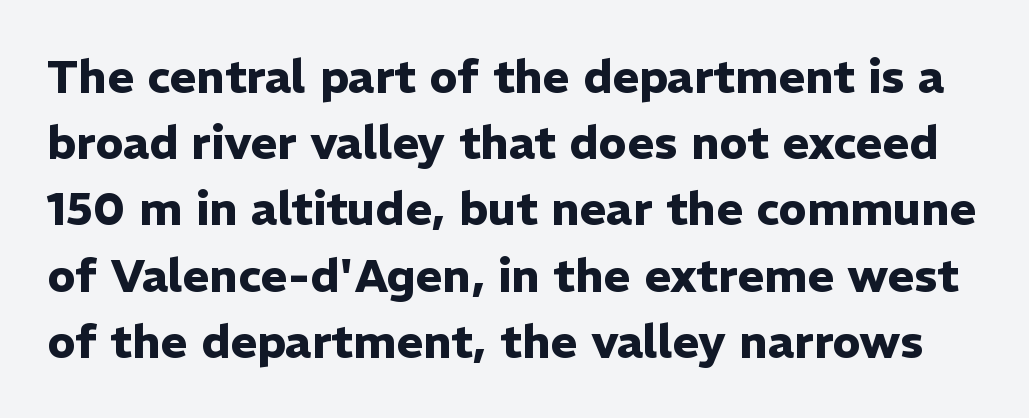
{"serif": "no", "italic": "no", "bold": "yes", "weight": "heavy", "width": "normal", "stroke_contrast": "low", "x_height": "medium", "monospaced": "no", "underline": "no", "line_spacing": "normal", "line_spacing_ratio": 1.44, "letter_spacing": "normal", "letter_spacing_em": 0.0, "glyph_px": 46}
